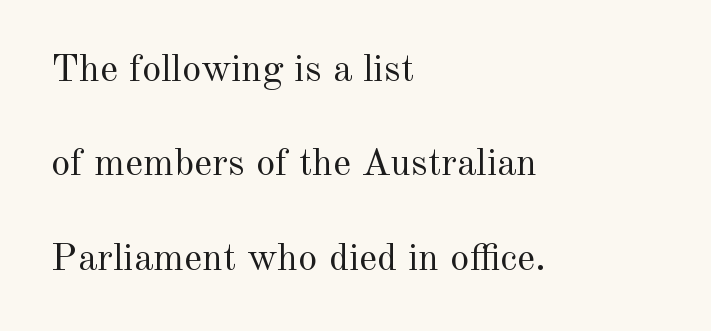
Q: Is the text bold? A: No.
Q: Is the text italic (slanted)? A: No, it is upright.
Q: Is the typeface a serif or a sans-serif typeface? A: Serif.
Q: Is the text underlined? A: No.
Q: How is the paragraph aligned? A: Left-aligned.
Q: Is the spacing between letters normal or unusually wide? A: Normal.
Q: Is the spacing between lines tight, normal or loose? A: Loose.
Q: Width (condensed, normal, or wide)? A: Normal.
Q: x-height? A: Small.
Q: Monospaced? A: No.
